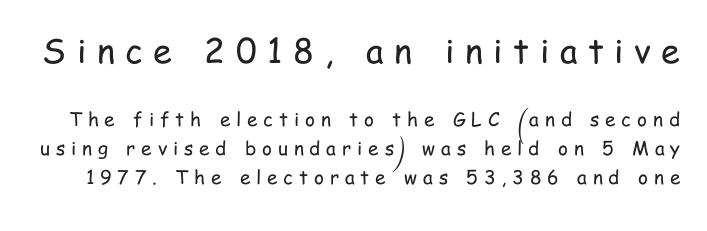
{"serif": "no", "italic": "no", "bold": "no", "weight": "regular", "width": "condensed", "stroke_contrast": "low", "x_height": "medium", "monospaced": "no", "underline": "no", "line_spacing": "normal", "line_spacing_ratio": 1.52, "letter_spacing": "wide", "letter_spacing_em": 0.31, "larger_block": "first", "size_ratio": 1.79, "glyph_px": 34}
